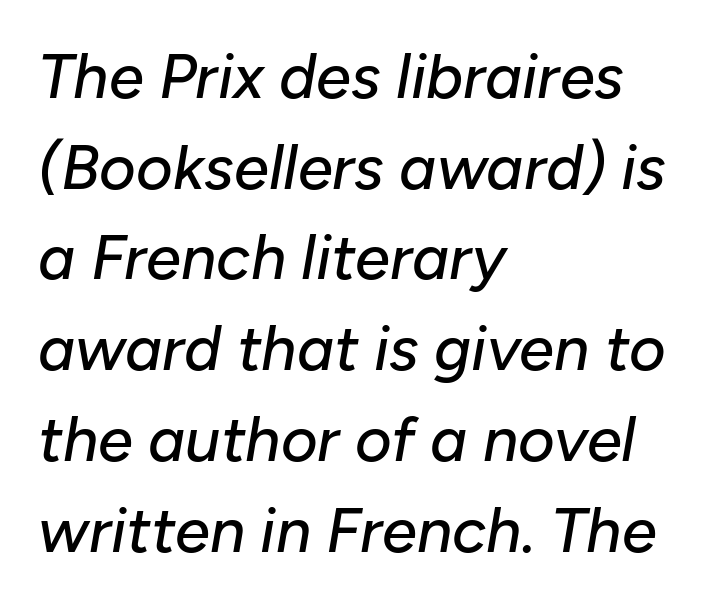
The paragraph has a hard left edge and a soft right edge. Words appear dense and cohesive because spacing is normal. Horizontal bands of white between lines are of average thickness. Think of a printed novel: that variable character pitch is what you see here. Descenders are the only things crossing below the line.
